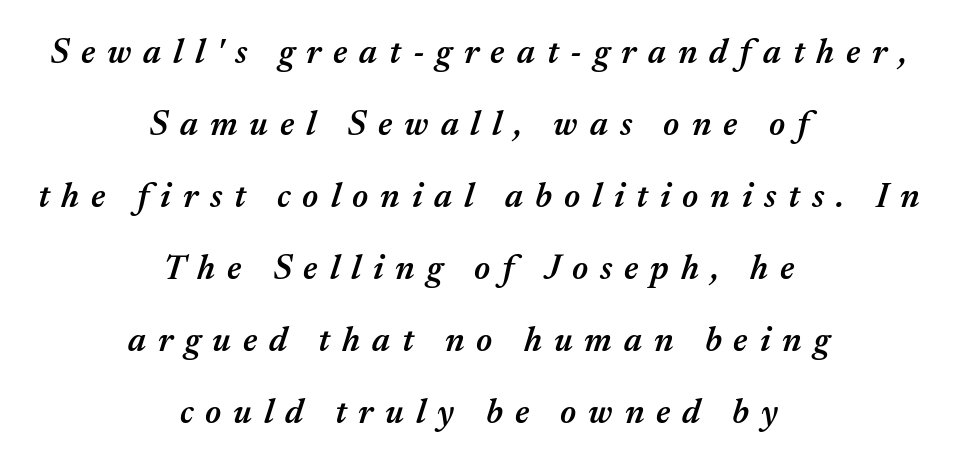
The image shows 35 px semibold type, italic (leaning right); set centered, loose line spacing (2.06x), unusually wide letter spacing (+0.34 em), not underlined; medium stroke contrast and a medium x-height.
